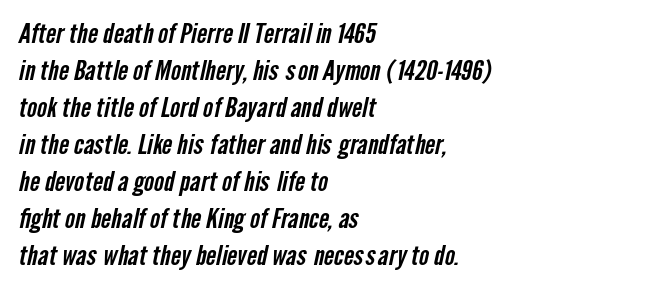
The image shows 27 px text type; set left-aligned, normal line spacing (1.37x), normal letter spacing, not underlined.
